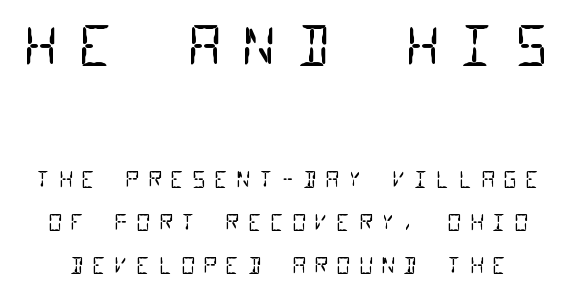
The image shows 54 px regular-weight, condensed sans-serif type, monospaced; set loose line spacing (1.95x), unusually wide letter spacing (+0.36 em), not underlined; the first (top) block is 2.45x larger; low stroke contrast and a large x-height.
